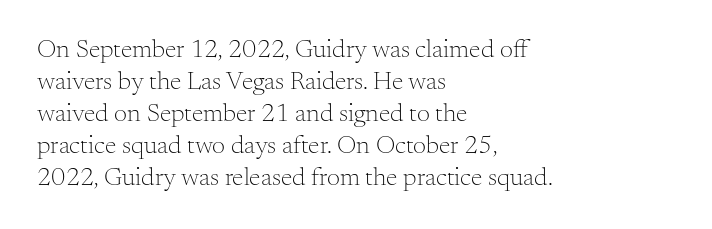
The passage shown is not underscored anywhere. Words appear dense and cohesive because spacing is normal. Alignment: flush left. Unlike italic type, these characters show no tilt at all.
